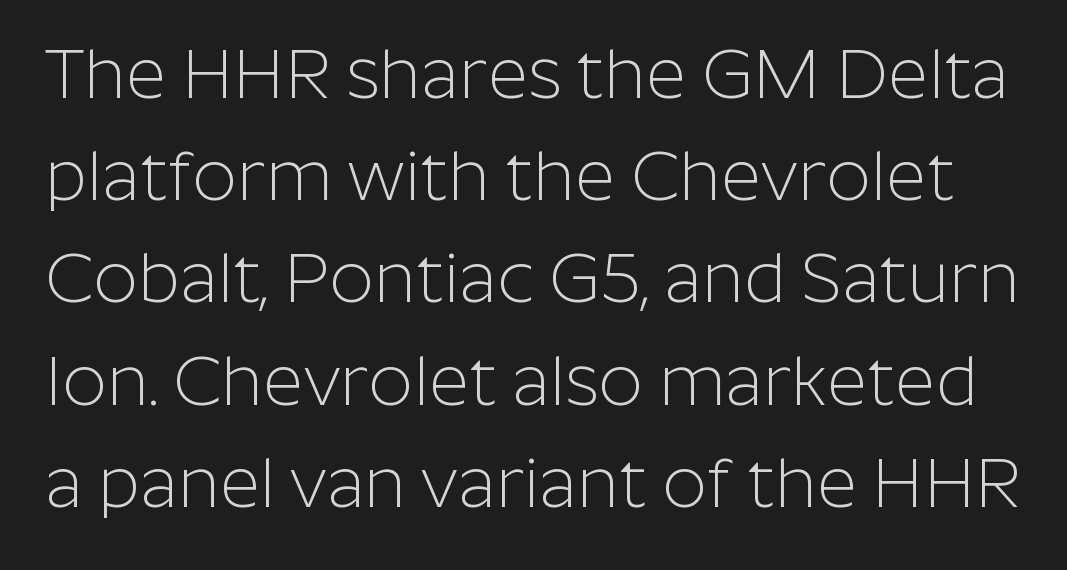
The glyphs in this specimen are sans serif. Spacing verdict: proportional, widths tailored to each character. The line texture is even and compact thanks to regular tracking. Vertical strokes here are truly vertical.
